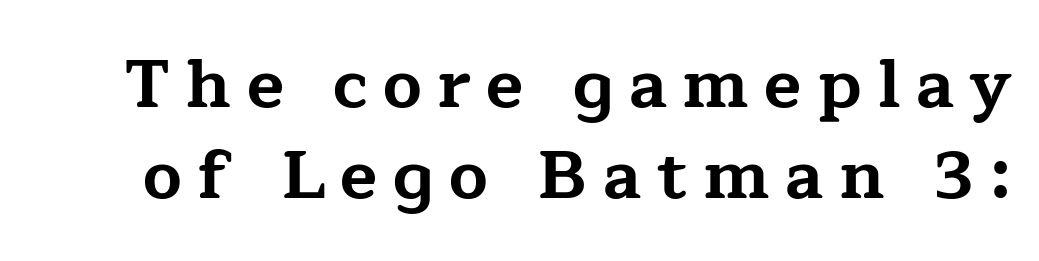
The image shows 68 px bold, wide serif type, upright; set normal line spacing (1.34x), unusually wide letter spacing (+0.23 em), not underlined; low stroke contrast and a medium x-height.
